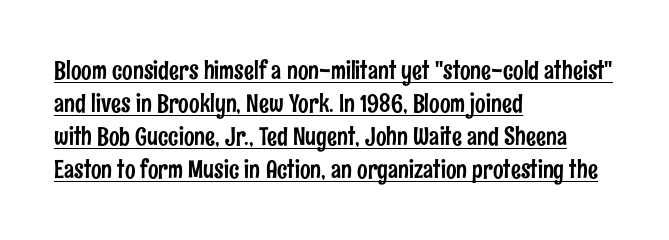
Q: Is the text italic (slanted)? A: No, it is upright.
Q: Is the text underlined? A: Yes.
Q: How is the paragraph aligned? A: Left-aligned.
Q: Is the spacing between letters normal or unusually wide? A: Normal.
Q: Is the spacing between lines tight, normal or loose? A: Normal.
